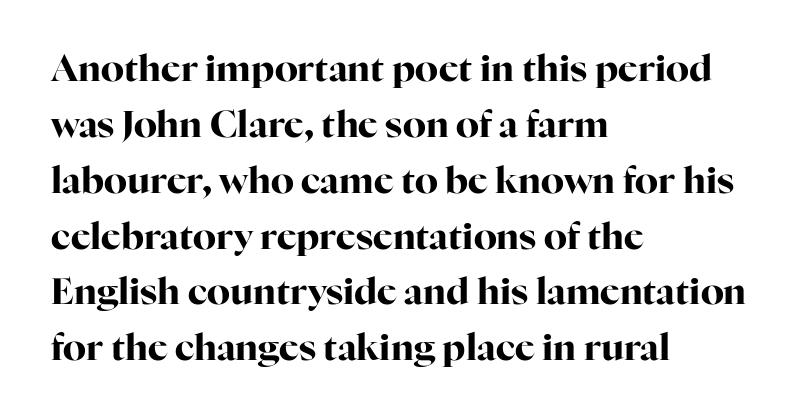
Q: Is the text bold? A: Yes.
Q: Is the text italic (slanted)? A: No, it is upright.
Q: Is the typeface a serif or a sans-serif typeface? A: Serif.
Q: Is the text underlined? A: No.
Q: How is the paragraph aligned? A: Left-aligned.
Q: Is the spacing between letters normal or unusually wide? A: Normal.
Q: Is the spacing between lines tight, normal or loose? A: Normal.
Q: Width (condensed, normal, or wide)? A: Normal.
Q: Stroke contrast? A: High.
Q: x-height? A: Medium.
Q: Monospaced? A: No.
